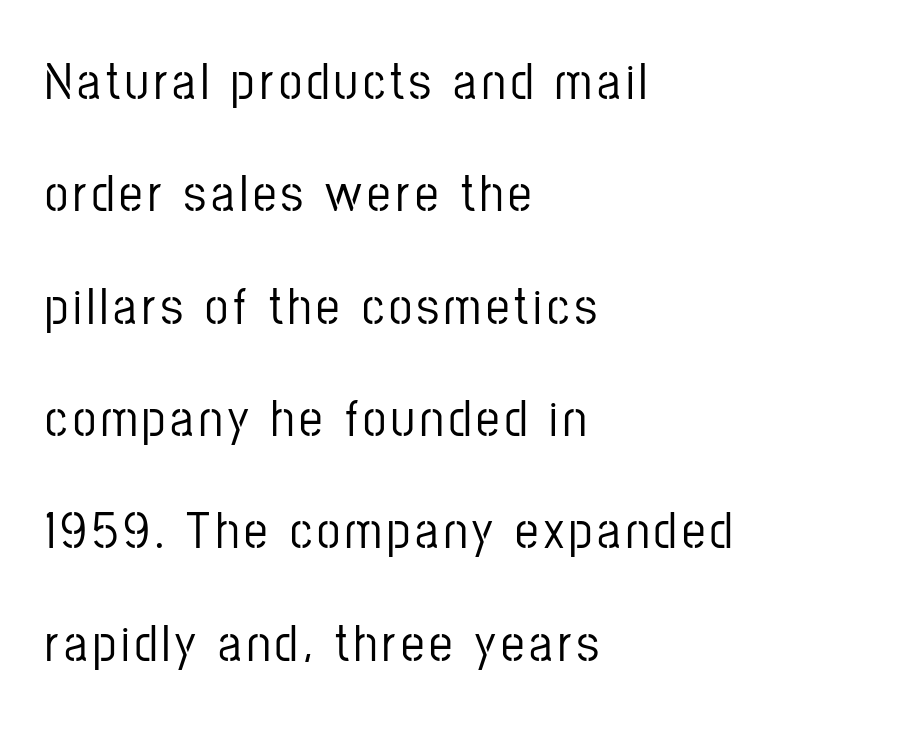
Q: Is the text italic (slanted)? A: No, it is upright.
Q: Is the typeface a serif or a sans-serif typeface? A: Sans-serif.
Q: Is the text underlined? A: No.
Q: How is the paragraph aligned? A: Left-aligned.
Q: Is the spacing between lines tight, normal or loose? A: Loose.
Q: Width (condensed, normal, or wide)? A: Condensed.
Q: Stroke contrast? A: Low.
Q: x-height? A: Medium.
Q: Monospaced? A: No.
